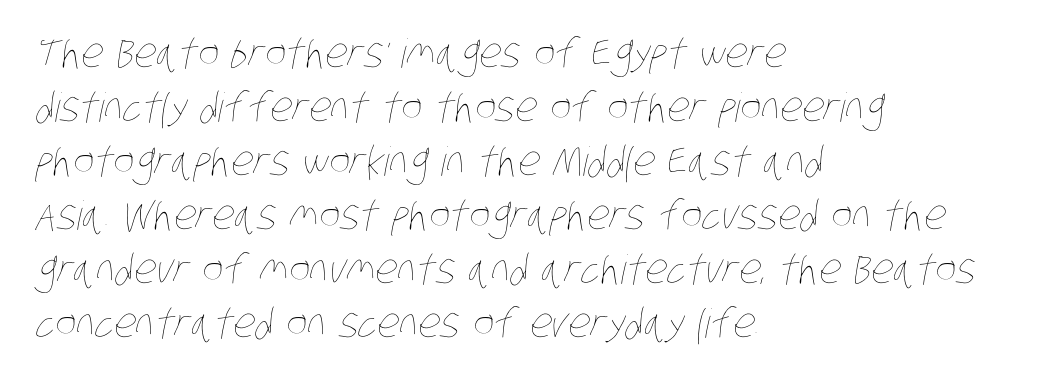
Q: Is the text bold? A: No.
Q: Is the text underlined? A: No.
Q: How is the paragraph aligned? A: Left-aligned.
Q: Is the spacing between letters normal or unusually wide? A: Normal.
Q: Is the spacing between lines tight, normal or loose? A: Normal.
Q: Width (condensed, normal, or wide)? A: Condensed.
Q: Stroke contrast? A: Low.
Q: x-height? A: Large.
Q: Monospaced? A: No.
